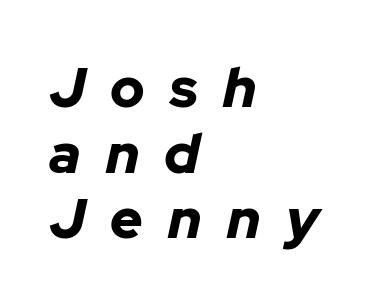
Notice how thick the strokes are: this is what a full bold looks like. Tall strokes in this sample are angled rather than plumb. The rendering uses natural spacing where letterforms have individual widths. The letters are spread apart with noticeably loose tracking. One-word summary of the alignment: left. Has an underline been added? It has not.
